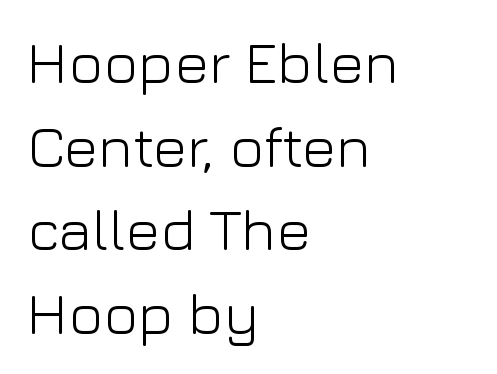
The image shows 58 px light sans-serif type, upright; set left-aligned, normal line spacing (1.44x), normal letter spacing, not underlined; low stroke contrast and a medium x-height.
